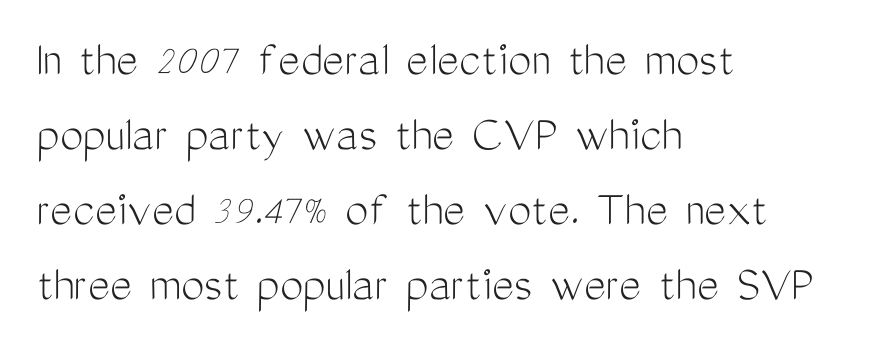
{"serif": "no", "italic": "no", "bold": "no", "weight": "light", "width": "condensed", "stroke_contrast": "medium", "x_height": "medium", "monospaced": "no", "underline": "no", "align": "left", "line_spacing": "normal", "line_spacing_ratio": 1.44, "letter_spacing": "normal", "letter_spacing_em": 0.0, "glyph_px": 52}
